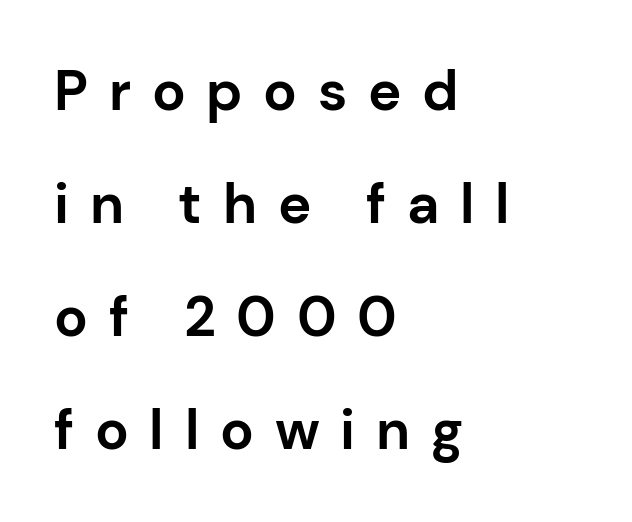
{"serif": "no", "italic": "no", "bold": "yes", "weight": "bold", "width": "normal", "stroke_contrast": "low", "x_height": "medium", "monospaced": "no", "underline": "no", "align": "left", "line_spacing": "loose", "line_spacing_ratio": 2.02, "letter_spacing": "wide", "letter_spacing_em": 0.37, "glyph_px": 56}
